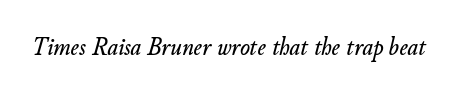
Q: Is the text italic (slanted)? A: Yes, it leans right by about 11 degrees.
Q: Is the text underlined? A: No.
Q: Is the spacing between letters normal or unusually wide? A: Normal.
